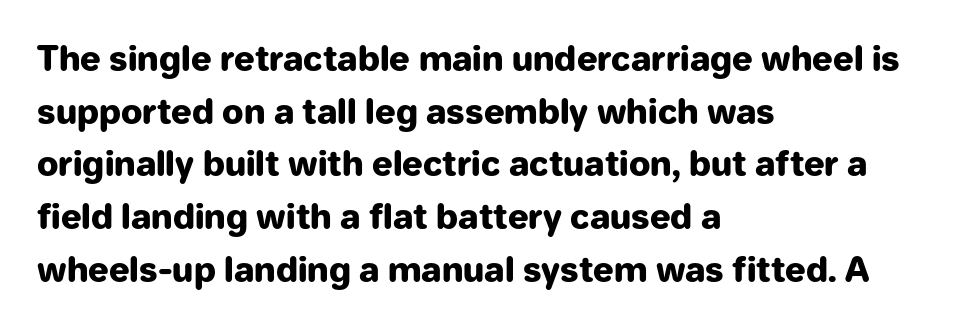
The image shows 34 px heavy sans-serif type, upright; set left-aligned, normal line spacing (1.55x), normal letter spacing, not underlined; low stroke contrast and a medium x-height.
